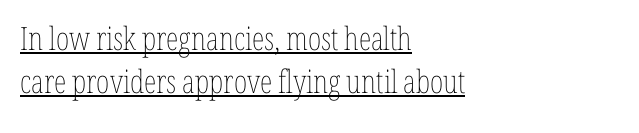
The image shows 32 px thin, condensed type, upright; set left-aligned, normal line spacing (1.33x), normal letter spacing, underlined; low stroke contrast and a medium x-height.
